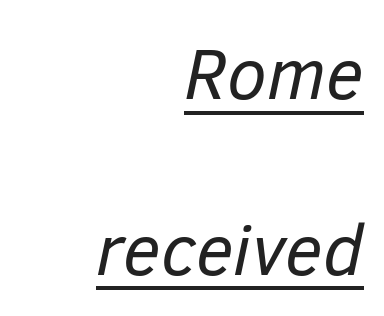
Q: Is the text bold? A: No.
Q: Is the text italic (slanted)? A: Yes, it leans right by about 12 degrees.
Q: Is the text underlined? A: Yes.
Q: How is the paragraph aligned? A: Right-aligned.
Q: Is the spacing between letters normal or unusually wide? A: Normal.
Q: Is the spacing between lines tight, normal or loose? A: Loose.
Q: Width (condensed, normal, or wide)? A: Normal.
Q: Stroke contrast? A: Low.
Q: x-height? A: Medium.
Q: Monospaced? A: No.
